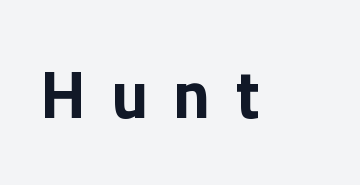
Q: Is the text bold? A: Yes.
Q: Is the text italic (slanted)? A: No, it is upright.
Q: Is the typeface a serif or a sans-serif typeface? A: Sans-serif.
Q: Is the text underlined? A: No.
Q: Is the spacing between letters normal or unusually wide? A: Unusually wide.
Q: Width (condensed, normal, or wide)? A: Normal.
Q: Stroke contrast? A: Low.
Q: x-height? A: Medium.
Q: Monospaced? A: No.
